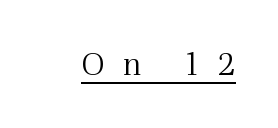
The image shows 36 px light serif type, upright; set unusually wide letter spacing (+0.49 em), underlined; medium stroke contrast and a medium x-height.
